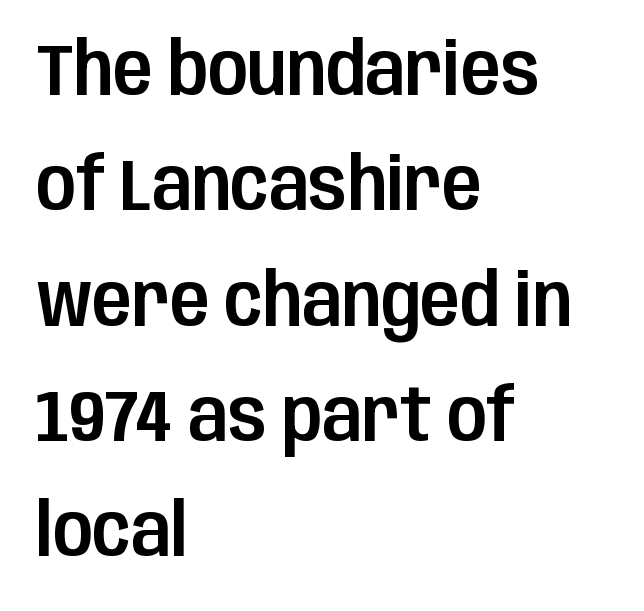
The image shows 73 px condensed sans-serif type, upright; set left-aligned, normal line spacing (1.58x), normal letter spacing, not underlined; low stroke contrast and a large x-height.
